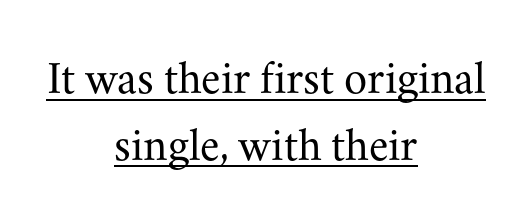
Q: Is the text bold? A: No.
Q: Is the text italic (slanted)? A: No, it is upright.
Q: Is the typeface a serif or a sans-serif typeface? A: Serif.
Q: Is the text underlined? A: Yes.
Q: How is the paragraph aligned? A: Centered.
Q: Is the spacing between letters normal or unusually wide? A: Normal.
Q: Is the spacing between lines tight, normal or loose? A: Normal.
Q: Width (condensed, normal, or wide)? A: Normal.
Q: Stroke contrast? A: Medium.
Q: x-height? A: Small.
Q: Monospaced? A: No.
